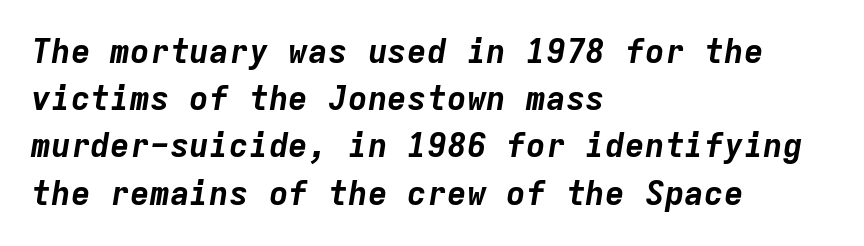
Q: Is the text bold? A: Yes.
Q: Is the text italic (slanted)? A: Yes, it leans right by about 9 degrees.
Q: Is the text underlined? A: No.
Q: How is the paragraph aligned? A: Left-aligned.
Q: Is the spacing between letters normal or unusually wide? A: Normal.
Q: Is the spacing between lines tight, normal or loose? A: Normal.
Q: Width (condensed, normal, or wide)? A: Normal.
Q: Stroke contrast? A: Low.
Q: x-height? A: Medium.
Q: Monospaced? A: Yes.
